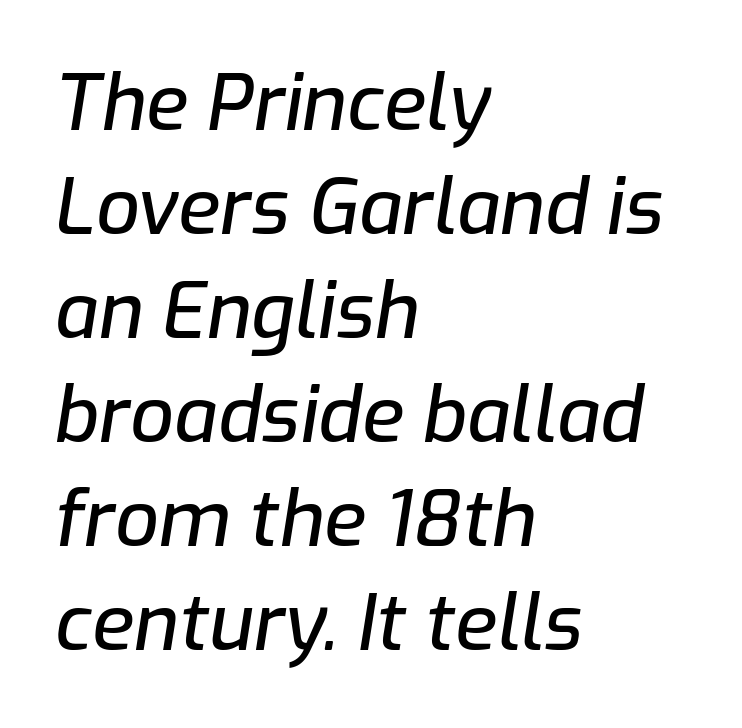
The image shows 77 px text type, italic (leaning right); set left-aligned, normal line spacing (1.35x), normal letter spacing, not underlined; low stroke contrast and a medium x-height.
